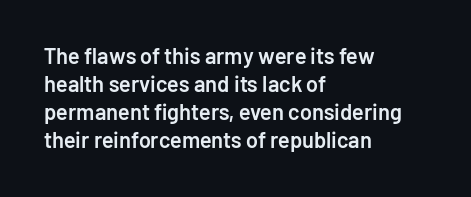
Q: Is the text bold? A: Semi-bold.
Q: Is the text italic (slanted)? A: No, it is upright.
Q: Is the text underlined? A: No.
Q: How is the paragraph aligned? A: Left-aligned.
Q: Is the spacing between letters normal or unusually wide? A: Normal.
Q: Is the spacing between lines tight, normal or loose? A: Normal.
